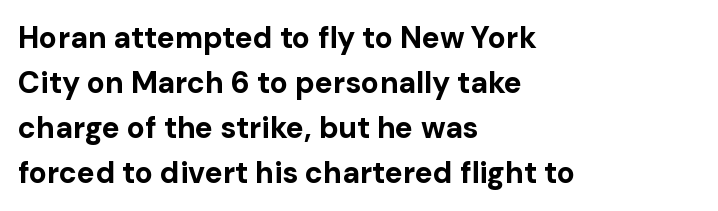
Any mark beneath the type? The region is blank. This is sans-serif lettering, the kind often seen on screens and signage. A dark, heavy texture on the line: the type is bold. The letterforms sit shoulder to shoulder at normal distance.
